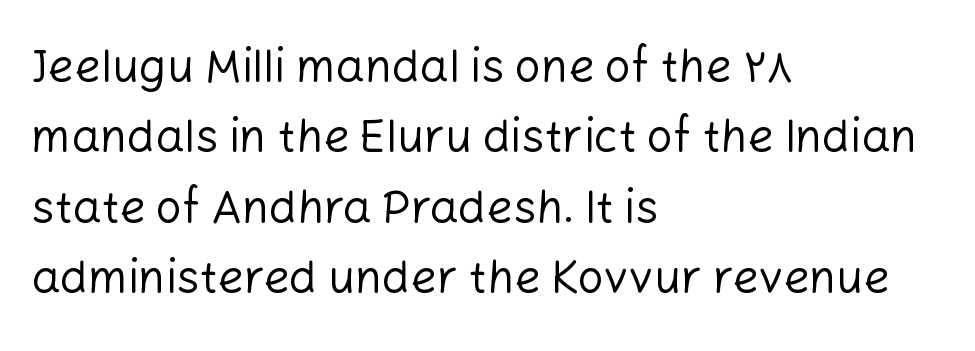
{"serif": "no", "italic": "no", "bold": "no", "weight": "regular", "width": "normal", "stroke_contrast": "low", "x_height": "medium", "monospaced": "no", "underline": "no", "align": "left", "line_spacing": "normal", "line_spacing_ratio": 1.53, "letter_spacing": "normal", "letter_spacing_em": 0.0, "glyph_px": 46}
